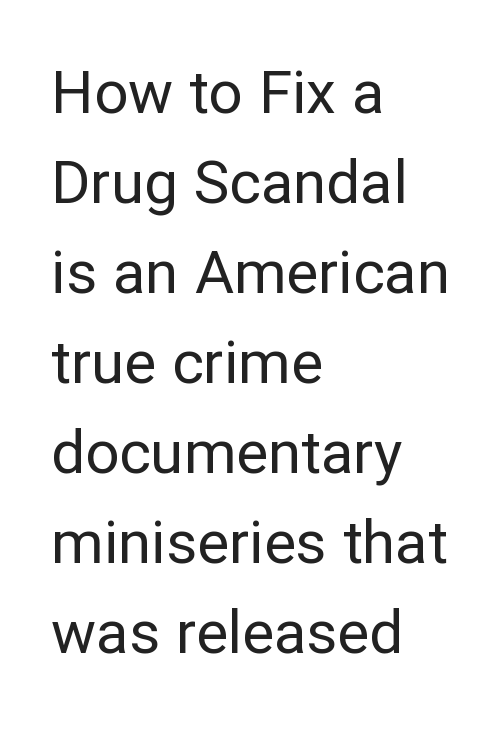
Q: Is the text bold? A: No.
Q: Is the text italic (slanted)? A: No, it is upright.
Q: Is the typeface a serif or a sans-serif typeface? A: Sans-serif.
Q: Is the text underlined? A: No.
Q: How is the paragraph aligned? A: Left-aligned.
Q: Is the spacing between letters normal or unusually wide? A: Normal.
Q: Is the spacing between lines tight, normal or loose? A: Normal.
Q: Width (condensed, normal, or wide)? A: Normal.
Q: Stroke contrast? A: Low.
Q: x-height? A: Medium.
Q: Monospaced? A: No.
